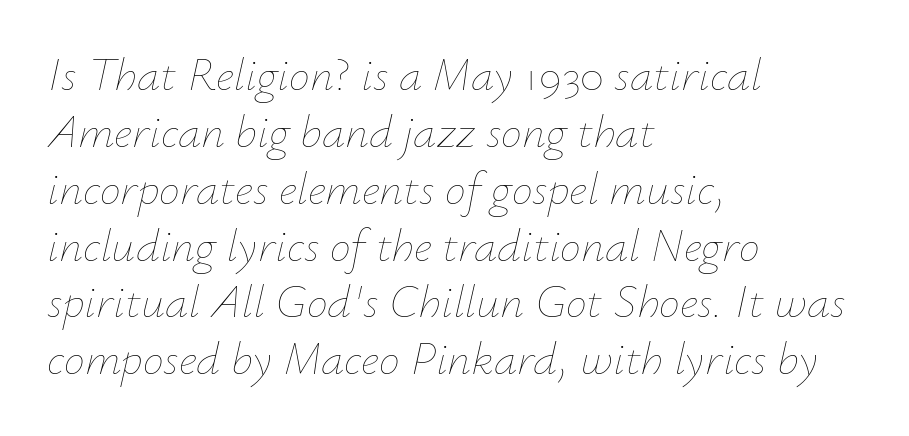
{"italic": "yes", "lean": "right", "slant_degrees": 12, "bold": "no", "weight": "thin", "width": "normal", "stroke_contrast": "low", "x_height": "small", "monospaced": "no", "underline": "no", "align": "left", "line_spacing_ratio": 1.21, "letter_spacing": "normal", "letter_spacing_em": 0.0, "glyph_px": 47}
